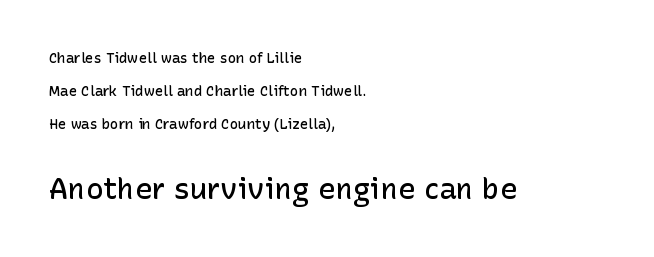
The image shows 29 px semibold sans-serif type, upright; set left-aligned, loose line spacing (2.36x), normal letter spacing, not underlined; the second (bottom) block is 2.07x larger; low stroke contrast and a medium x-height.
